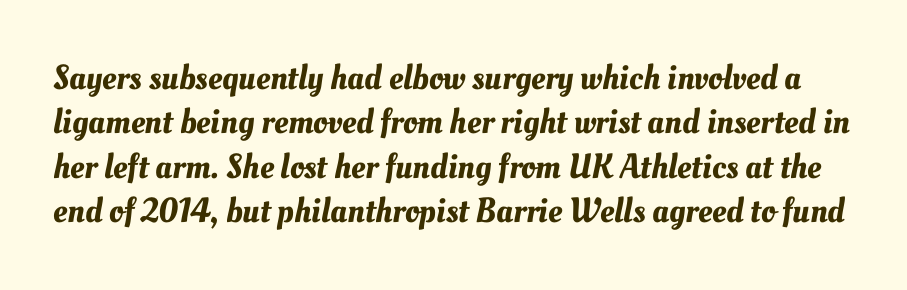
These lines are rendered in a variable-pitch font. Observe the ordinary spacing: letters are neighbours, not strangers. The passage shown is not underscored anywhere. Summary of vertical rhythm: regular, with standard interline spacing.
